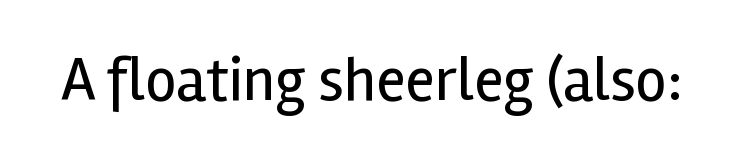
The image shows 62 px regular-weight sans-serif type, upright; set normal letter spacing, not underlined; a medium x-height.
